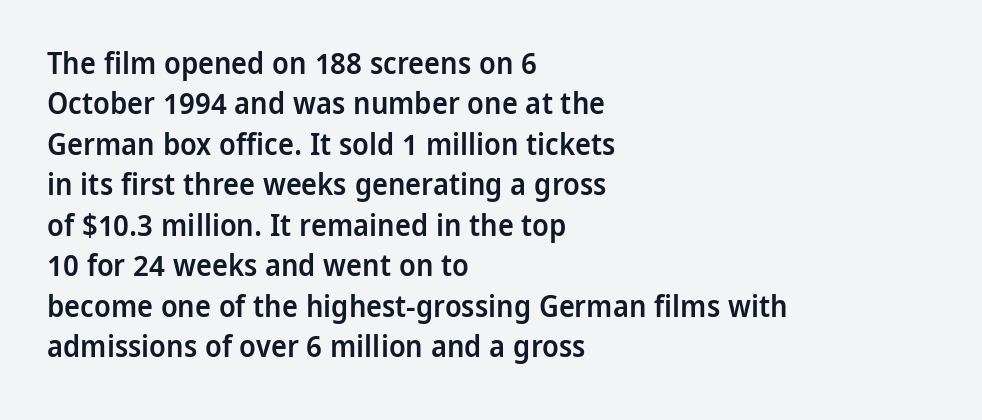
The image shows 30 px semibold sans-serif type, upright; set left-aligned, normal line spacing (1.35x), normal letter spacing, not underlined; low stroke contrast and a medium x-height.
